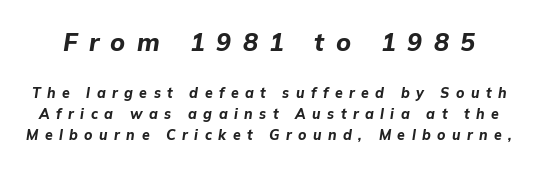
{"italic": "yes", "lean": "right", "slant_degrees": 9, "bold": "yes", "underline": "no", "line_spacing": "normal", "line_spacing_ratio": 1.51, "letter_spacing": "wide", "letter_spacing_em": 0.46, "larger_block": "first", "size_ratio": 1.79, "glyph_px": 25}
